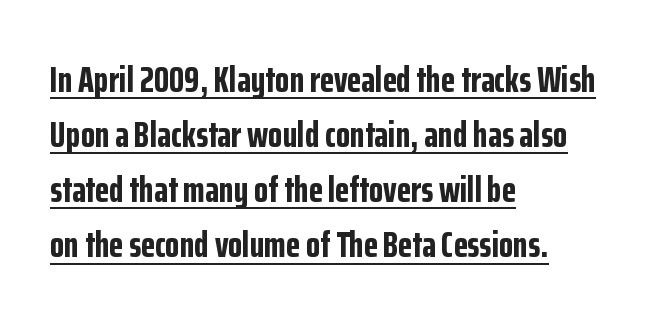
Q: Is the text bold? A: Yes.
Q: Is the text italic (slanted)? A: No, it is upright.
Q: Is the typeface a serif or a sans-serif typeface? A: Sans-serif.
Q: Is the text underlined? A: Yes.
Q: How is the paragraph aligned? A: Left-aligned.
Q: Is the spacing between letters normal or unusually wide? A: Normal.
Q: Is the spacing between lines tight, normal or loose? A: Normal.
Q: Width (condensed, normal, or wide)? A: Condensed.
Q: Stroke contrast? A: Low.
Q: x-height? A: Medium.
Q: Monospaced? A: No.
